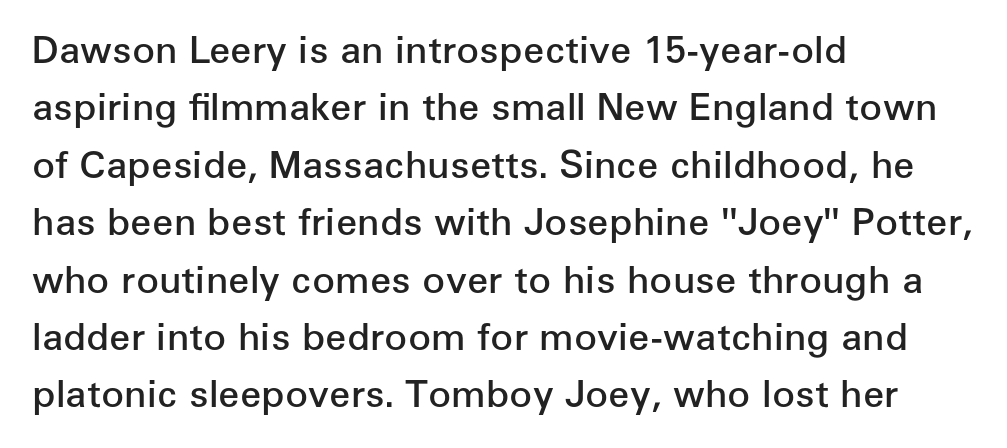
The image shows 38 px semibold sans-serif type, upright; set left-aligned, normal line spacing (1.51x), normal letter spacing, not underlined; low stroke contrast and a medium x-height.
